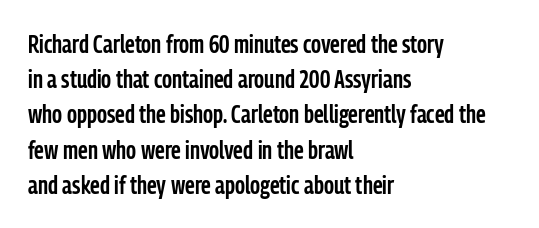
Q: Is the text bold? A: Semi-bold.
Q: Is the text italic (slanted)? A: No, it is upright.
Q: Is the text underlined? A: No.
Q: How is the paragraph aligned? A: Left-aligned.
Q: Is the spacing between letters normal or unusually wide? A: Normal.
Q: Is the spacing between lines tight, normal or loose? A: Normal.
